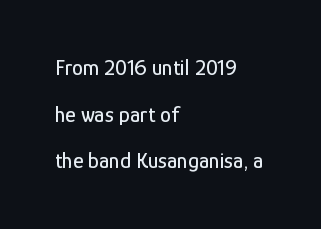
Q: Is the text italic (slanted)? A: No, it is upright.
Q: Is the text underlined? A: No.
Q: How is the paragraph aligned? A: Left-aligned.
Q: Is the spacing between letters normal or unusually wide? A: Normal.
Q: Is the spacing between lines tight, normal or loose? A: Loose.
